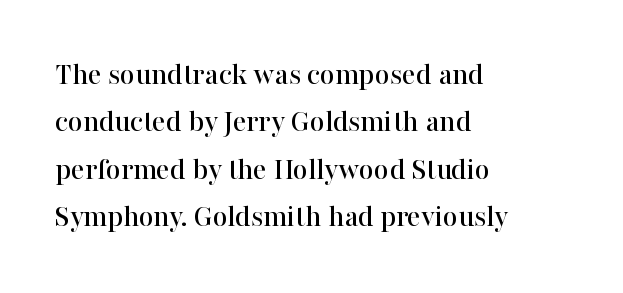
The image shows 32 px serif type, upright; set left-aligned, normal line spacing (1.48x), normal letter spacing, not underlined; high stroke contrast and a medium x-height.
